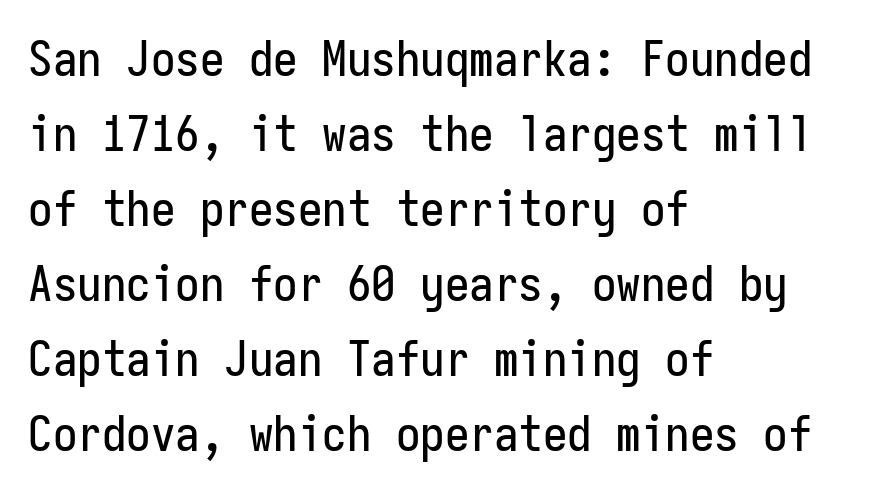
The image shows 49 px condensed sans-serif type, upright, monospaced; set left-aligned, normal line spacing (1.53x), normal letter spacing, not underlined; low stroke contrast and a medium x-height.
